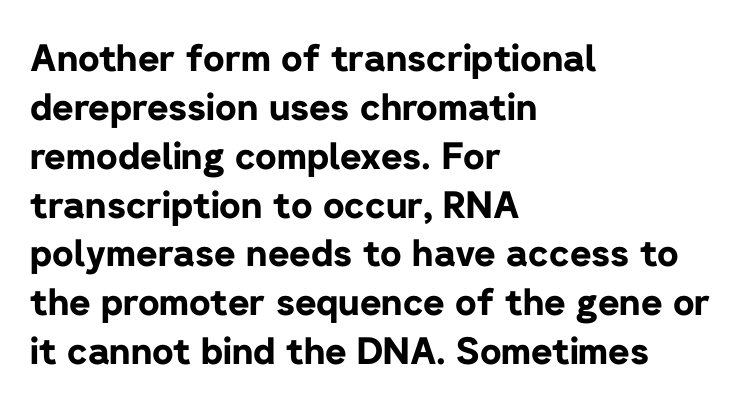
The image shows 37 px bold sans-serif type, upright; set left-aligned, normal line spacing (1.32x), normal letter spacing, not underlined; low stroke contrast and a medium x-height.
